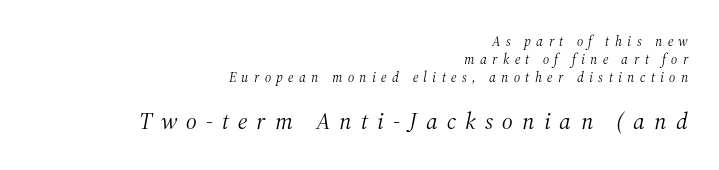
Q: Is the text bold? A: No.
Q: Is the text italic (slanted)? A: Yes, it leans right by about 12 degrees.
Q: Is the text underlined? A: No.
Q: How is the paragraph aligned? A: Right-aligned.
Q: Is the spacing between letters normal or unusually wide? A: Unusually wide.
Q: Is the spacing between lines tight, normal or loose? A: Normal.
Q: Which block of text is set in a larger size, the first (top) or the second (bottom)? A: The second (bottom) one.
